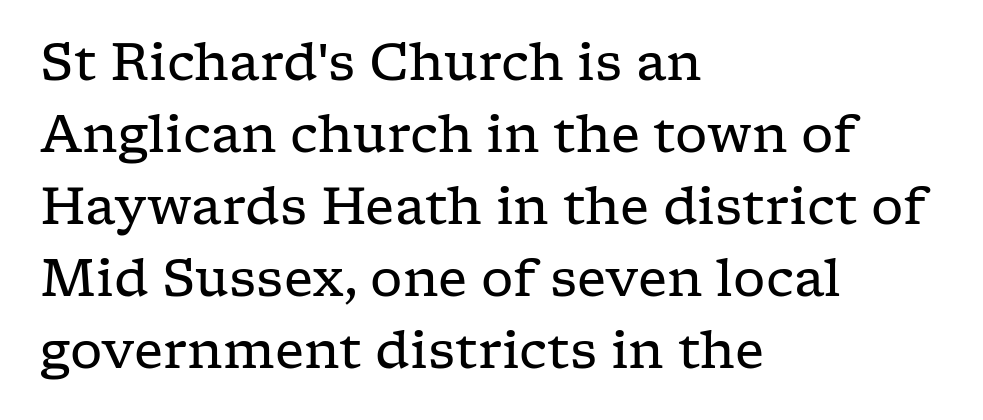
Q: Is the text bold? A: No.
Q: Is the text italic (slanted)? A: No, it is upright.
Q: Is the typeface a serif or a sans-serif typeface? A: Serif.
Q: Is the text underlined? A: No.
Q: How is the paragraph aligned? A: Left-aligned.
Q: Is the spacing between letters normal or unusually wide? A: Normal.
Q: Is the spacing between lines tight, normal or loose? A: Normal.
Q: Width (condensed, normal, or wide)? A: Wide.
Q: Stroke contrast? A: Low.
Q: x-height? A: Medium.
Q: Monospaced? A: No.
